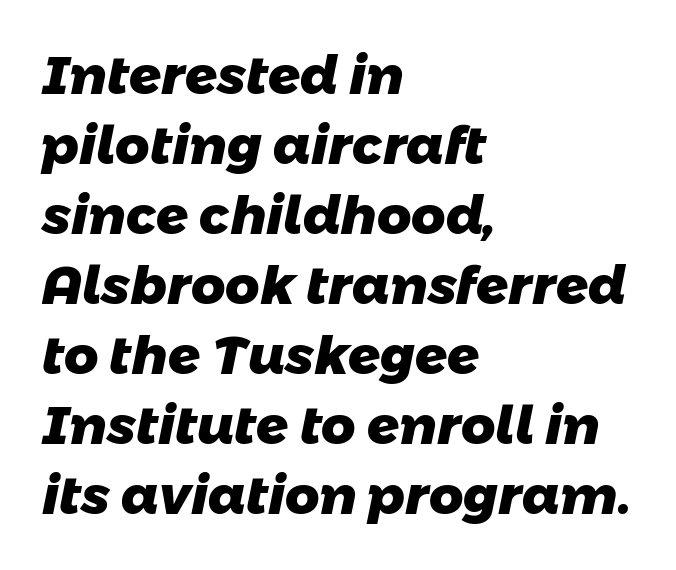
Q: Is the text bold? A: Yes.
Q: Is the typeface a serif or a sans-serif typeface? A: Sans-serif.
Q: Is the text underlined? A: No.
Q: How is the paragraph aligned? A: Left-aligned.
Q: Is the spacing between letters normal or unusually wide? A: Normal.
Q: Is the spacing between lines tight, normal or loose? A: Normal.
Q: Width (condensed, normal, or wide)? A: Normal.
Q: Stroke contrast? A: Low.
Q: x-height? A: Medium.
Q: Monospaced? A: No.
